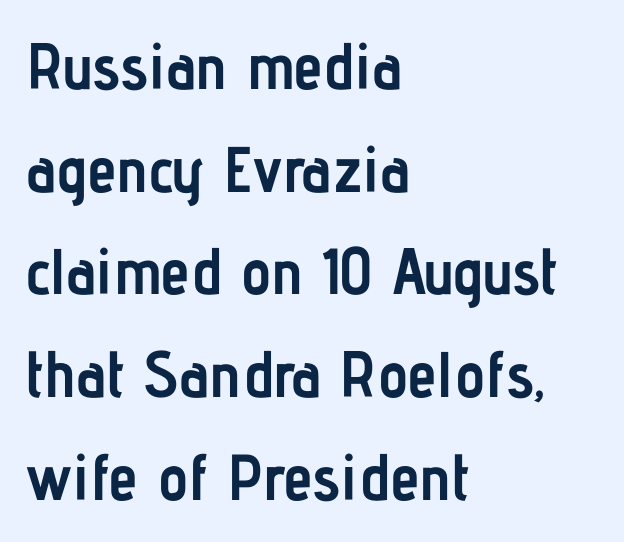
Q: Is the text bold? A: Yes.
Q: Is the text italic (slanted)? A: No, it is upright.
Q: Is the typeface a serif or a sans-serif typeface? A: Sans-serif.
Q: Is the text underlined? A: No.
Q: How is the paragraph aligned? A: Left-aligned.
Q: Is the spacing between letters normal or unusually wide? A: Normal.
Q: Is the spacing between lines tight, normal or loose? A: Normal.
Q: Width (condensed, normal, or wide)? A: Condensed.
Q: Stroke contrast? A: Low.
Q: x-height? A: Medium.
Q: Monospaced? A: No.
